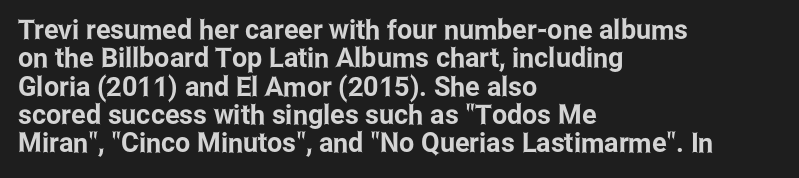
The image shows 27 px text type, upright; set left-aligned, tight line spacing (1.05x), normal letter spacing, not underlined.
